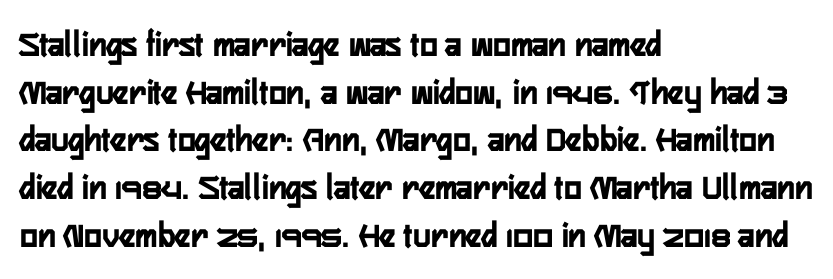
Default kerning and tracking; the words read as compact shapes. This is sans-serif lettering, the kind often seen on screens and signage. Do the characters align in a grid? No, the font is proportional. A bare baseline throughout the passage. This sample keeps an unexceptional amount of space between lines. Is there any slant? The stems are plumb.
